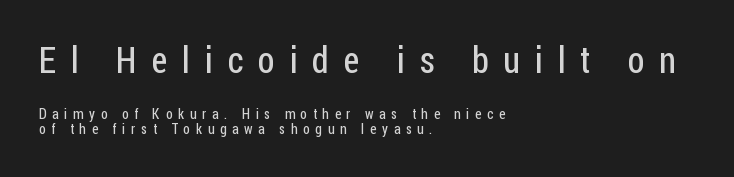
Q: Is the text bold? A: No.
Q: Is the text italic (slanted)? A: No, it is upright.
Q: Is the typeface a serif or a sans-serif typeface? A: Sans-serif.
Q: Is the text underlined? A: No.
Q: How is the paragraph aligned? A: Left-aligned.
Q: Is the spacing between letters normal or unusually wide? A: Unusually wide.
Q: Is the spacing between lines tight, normal or loose? A: Tight.
Q: Which block of text is set in a larger size, the first (top) or the second (bottom)? A: The first (top) one.
Q: Width (condensed, normal, or wide)? A: Condensed.
Q: Stroke contrast? A: Low.
Q: x-height? A: Medium.
Q: Monospaced? A: No.
